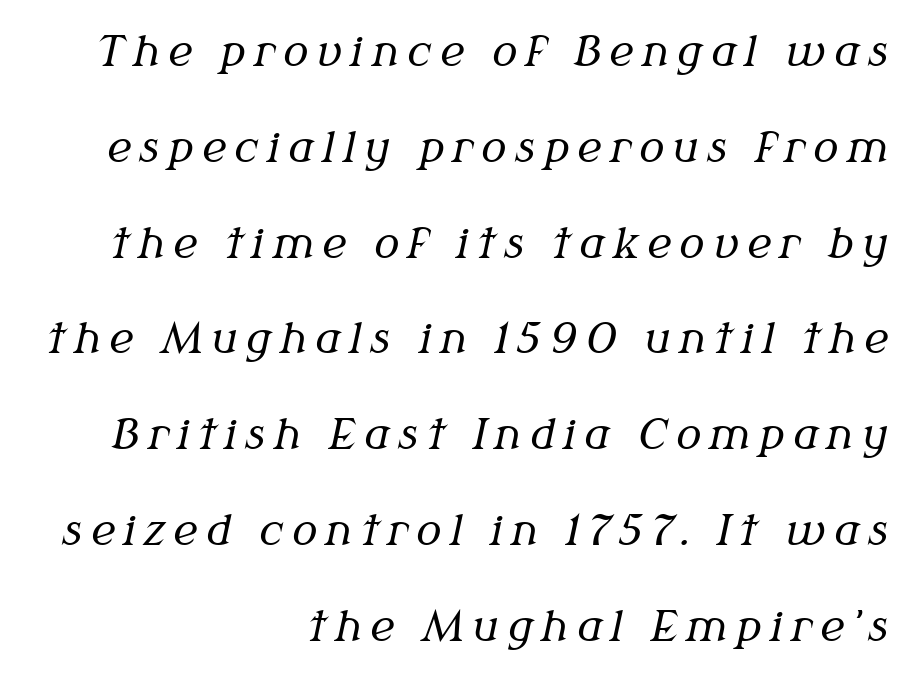
The image shows 42 px regular-weight serif type, italic (leaning right); set right-aligned, loose line spacing (2.28x), unusually wide letter spacing (+0.2 em), not underlined; medium stroke contrast and a medium x-height.
